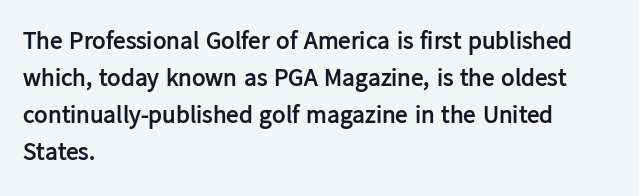
Horizontally, the lines are justified to the leading edge only. These words are printed bold, with thick strokes throughout. These lines sit exactly where default settings would place them. Every character sits straight up, as roman type does. Beneath every word, the page is bare.
